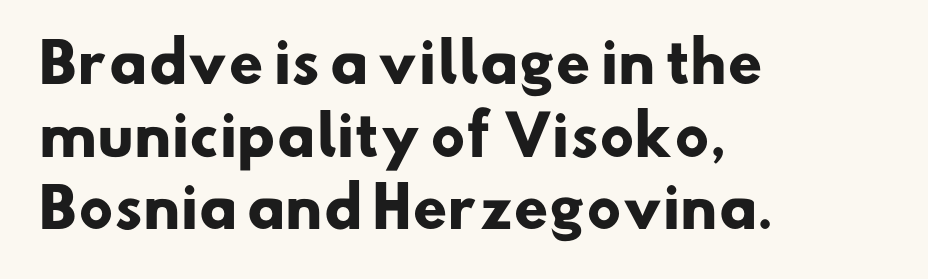
Think of a printed novel: that variable character pitch is what you see here. The lines sit at an ordinary, default distance from one another. No extra tracking has been applied to these lines. Note: no serifs on the glyphs. The font is running at its bold setting.
